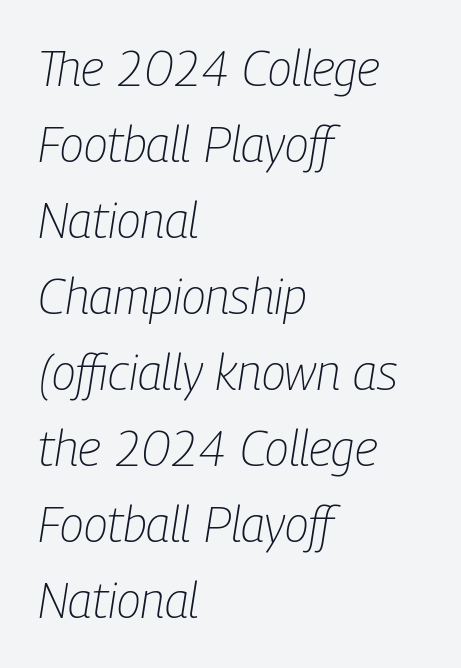
{"italic": "yes", "lean": "right", "slant_degrees": 9, "bold": "no", "weight": "light", "width": "condensed", "stroke_contrast": "low", "x_height": "medium", "monospaced": "no", "underline": "no", "align": "left", "line_spacing": "normal", "line_spacing_ratio": 1.55, "letter_spacing": "normal", "letter_spacing_em": 0.0, "glyph_px": 49}
